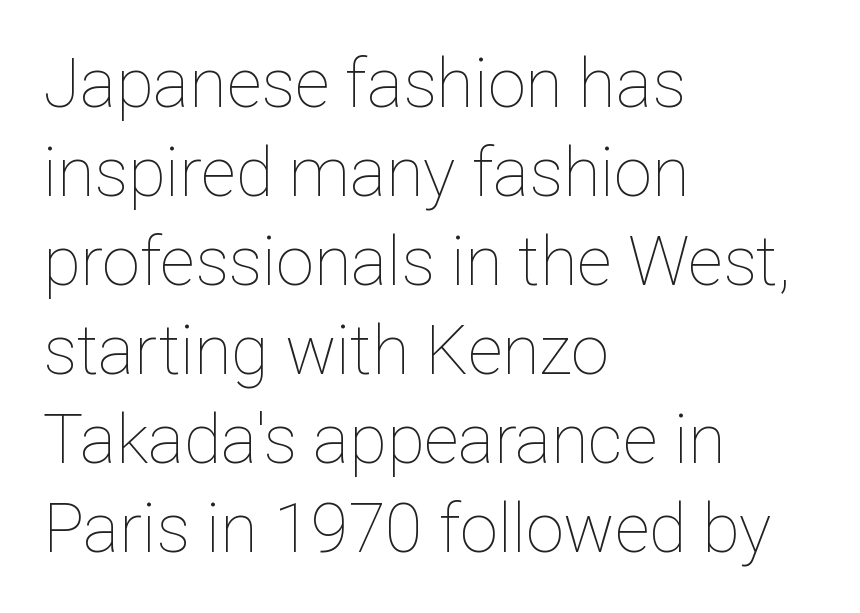
Compared with typical body copy, the letter spacing here is the same. This is roman type, the default non-slanted kind. Quick note: underline off. The text block is weighted toward the left margin, trailing off unevenly rightward. Normally led — the rows are evenly, conventionally spaced.
